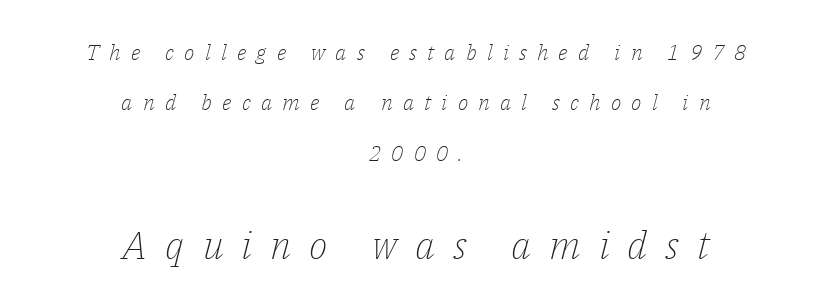
The image shows 39 px light serif type, italic (leaning right); set centered, loose line spacing (2.29x), unusually wide letter spacing (+0.46 em), not underlined; the second (bottom) block is 1.77x larger; low stroke contrast and a medium x-height.
